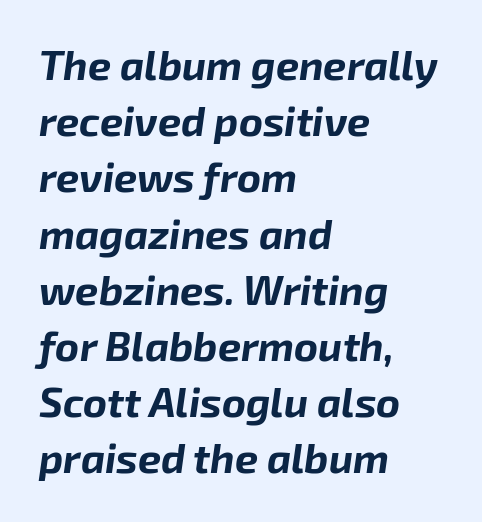
{"italic": "yes", "lean": "right", "slant_degrees": 8, "bold": "yes", "weight": "bold", "width": "normal", "stroke_contrast": "low", "x_height": "medium", "monospaced": "no", "underline": "no", "align": "left", "line_spacing": "normal", "line_spacing_ratio": 1.37, "letter_spacing": "normal", "letter_spacing_em": 0.0, "glyph_px": 41}
